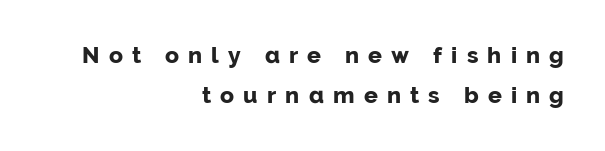
Q: Is the text bold? A: Yes.
Q: Is the text italic (slanted)? A: No, it is upright.
Q: Is the text underlined? A: No.
Q: How is the paragraph aligned? A: Right-aligned.
Q: Is the spacing between letters normal or unusually wide? A: Unusually wide.
